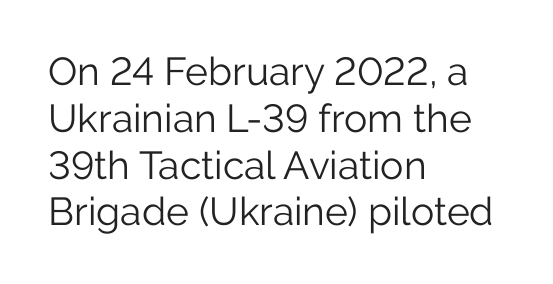
A roman cut, with each character standing at attention. Serif or sans? Sans — the stroke terminals are bare. The weight would be labelled regular, book, light, or lighter still. The baseline area is clear.
